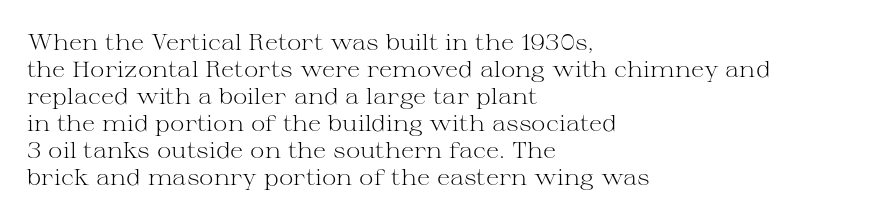
The image shows 22 px text type, upright; set left-aligned, line spacing 1.23x, normal letter spacing, not underlined.
